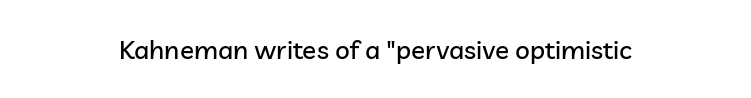
The image shows 26 px text type, upright; set centered, normal letter spacing, not underlined.
